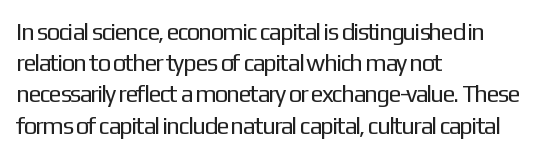
{"italic": "no", "bold": "no", "underline": "no", "align": "left", "line_spacing": "normal", "line_spacing_ratio": 1.3, "letter_spacing": "normal", "letter_spacing_em": 0.0, "glyph_px": 24}
